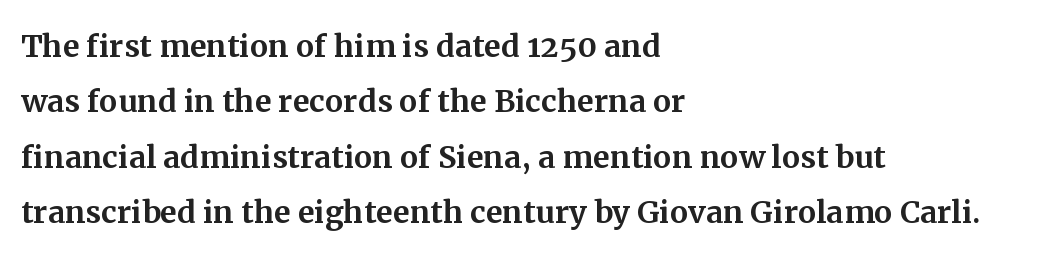
{"serif": "yes", "italic": "no", "width": "normal", "stroke_contrast": "medium", "x_height": "medium", "monospaced": "no", "underline": "no", "align": "left", "line_spacing": "normal", "line_spacing_ratio": 1.35, "letter_spacing": "normal", "letter_spacing_em": 0.0, "glyph_px": 41}
